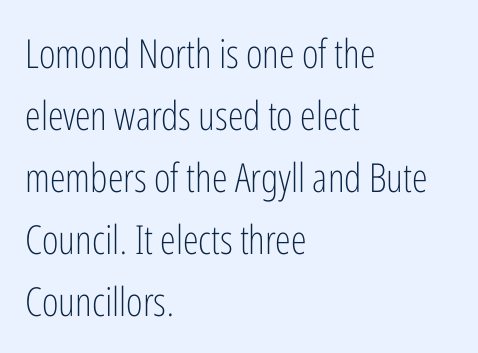
The image shows 40 px light, condensed sans-serif type, upright; set left-aligned, normal line spacing (1.55x), normal letter spacing, not underlined; low stroke contrast and a medium x-height.
